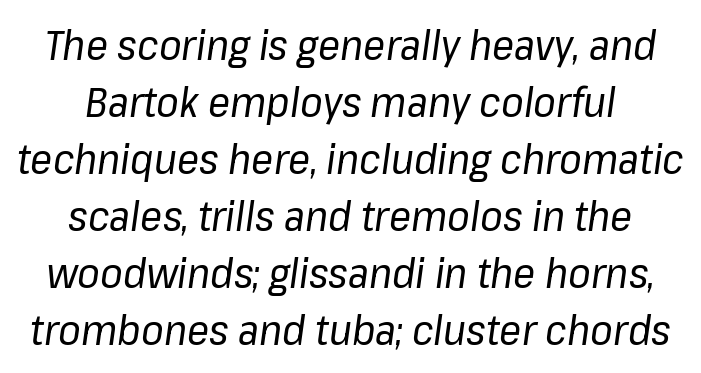
{"italic": "yes", "lean": "right", "slant_degrees": 8, "bold": "no", "weight": "regular", "width": "normal", "stroke_contrast": "low", "x_height": "medium", "monospaced": "no", "underline": "no", "align": "center", "line_spacing": "normal", "line_spacing_ratio": 1.39, "letter_spacing": "normal", "letter_spacing_em": 0.0, "glyph_px": 41}
